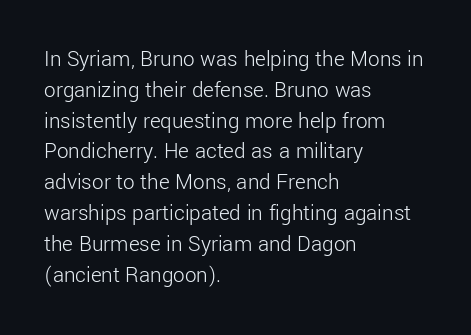
{"italic": "no", "bold": "no", "underline": "no", "align": "left", "line_spacing": "normal", "line_spacing_ratio": 1.34, "letter_spacing": "normal", "letter_spacing_em": 0.0, "glyph_px": 23}
